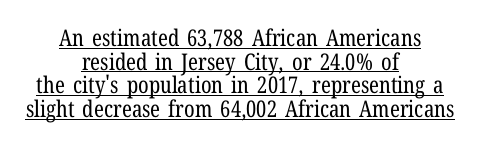
{"italic": "no", "bold": "no", "underline": "yes", "align": "center", "line_spacing": "tight", "line_spacing_ratio": 1.03, "letter_spacing": "normal", "letter_spacing_em": 0.0, "glyph_px": 23}
